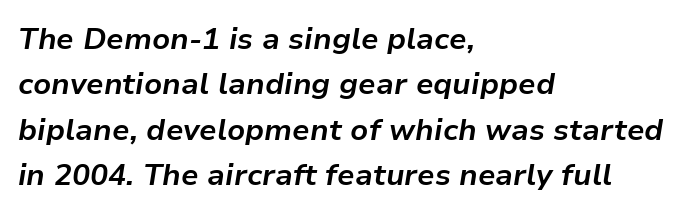
Thick stems and heavy bowls — unmistakably bold. The space between consecutive lines is moderate. The baseline area is clear. These lines are rendered in a variable-pitch font.
